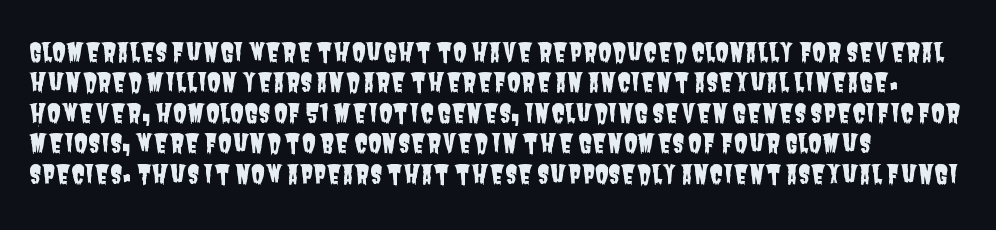
{"underline": "no", "align": "left", "line_spacing_ratio": 1.22, "letter_spacing": "normal", "letter_spacing_em": 0.0, "glyph_px": 25}
